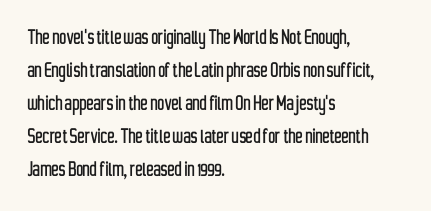
The type sits square on the baseline with zero lean. Students, observe: this is what conventionally led text looks like. Notice how the passage keeps a crisp vertical edge on the left only. Lines of text with bare space underneath.
